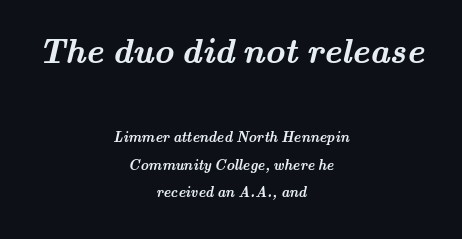
Q: Is the text bold? A: Yes.
Q: Is the typeface a serif or a sans-serif typeface? A: Serif.
Q: Is the text underlined? A: No.
Q: How is the paragraph aligned? A: Centered.
Q: Is the spacing between letters normal or unusually wide? A: Normal.
Q: Is the spacing between lines tight, normal or loose? A: Loose.
Q: Which block of text is set in a larger size, the first (top) or the second (bottom)? A: The first (top) one.
Q: Width (condensed, normal, or wide)? A: Wide.
Q: Stroke contrast? A: Medium.
Q: x-height? A: Small.
Q: Monospaced? A: No.
